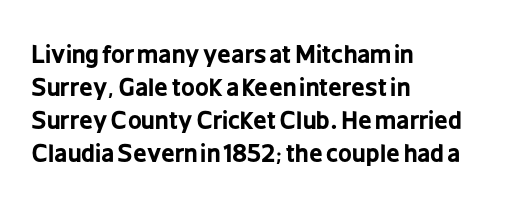
The image shows 24 px bold type, upright; set left-aligned, normal line spacing (1.38x), normal letter spacing, not underlined.
